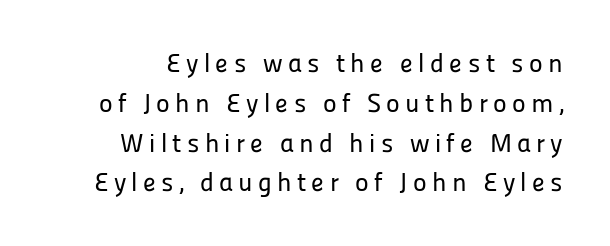
The tracking jumps out immediately: characters are airy and widely separated. Glance below the letters and you will spot only blank space. Rows of type keep a routine distance in the vertical direction. Designer's note — italics off, roman on.
